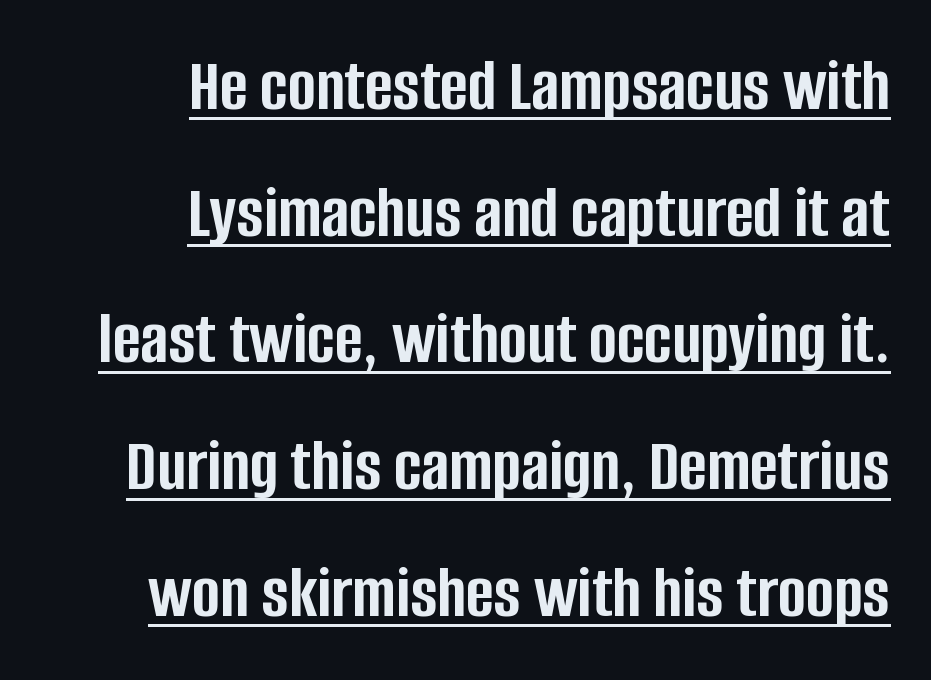
The paragraph has a hard right edge and a soft left edge. Every stem runs plumb, perpendicular to the baseline. Vertically, the passage feels balanced, rows spaced as you'd expect. Inter-character spacing is left at the font's built-in metrics.
